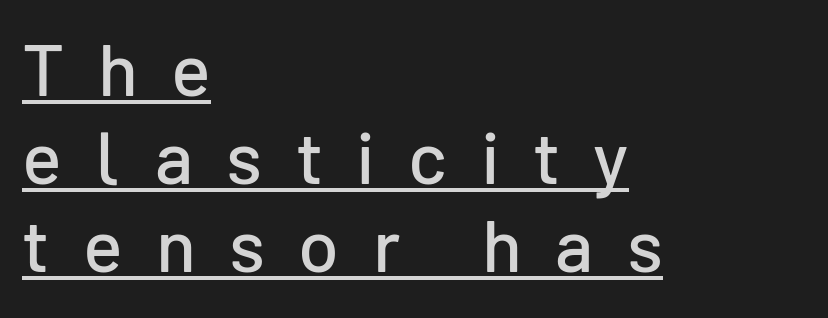
Q: Is the text italic (slanted)? A: No, it is upright.
Q: Is the typeface a serif or a sans-serif typeface? A: Sans-serif.
Q: Is the text underlined? A: Yes.
Q: How is the paragraph aligned? A: Left-aligned.
Q: Is the spacing between letters normal or unusually wide? A: Unusually wide.
Q: Width (condensed, normal, or wide)? A: Normal.
Q: Stroke contrast? A: Low.
Q: x-height? A: Medium.
Q: Monospaced? A: No.
